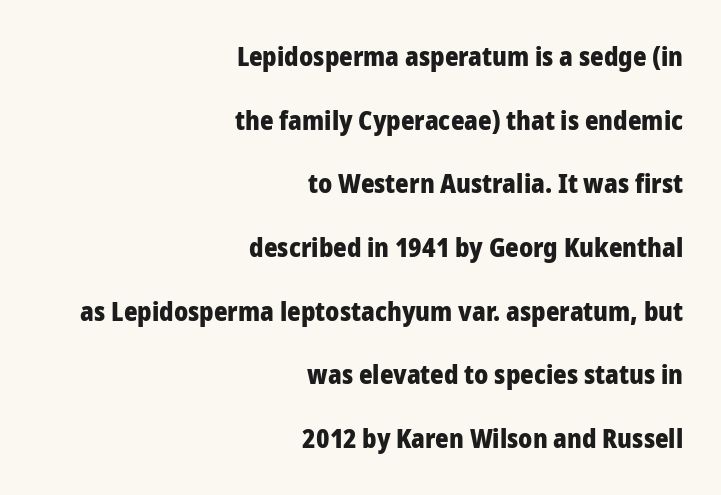
{"italic": "no", "bold": "yes", "underline": "no", "align": "right", "line_spacing": "loose", "line_spacing_ratio": 2.45, "letter_spacing": "normal", "letter_spacing_em": 0.0, "glyph_px": 26}
